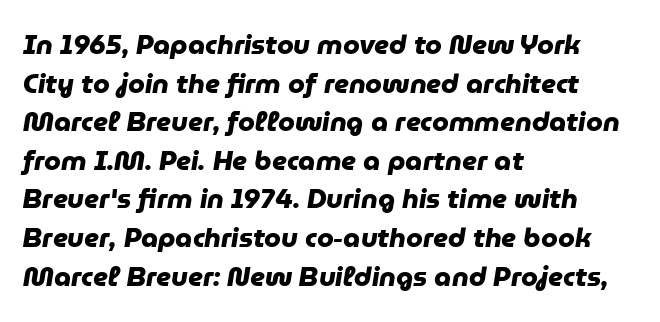
The image shows 27 px bold type; set left-aligned, normal line spacing (1.43x), normal letter spacing, not underlined.
